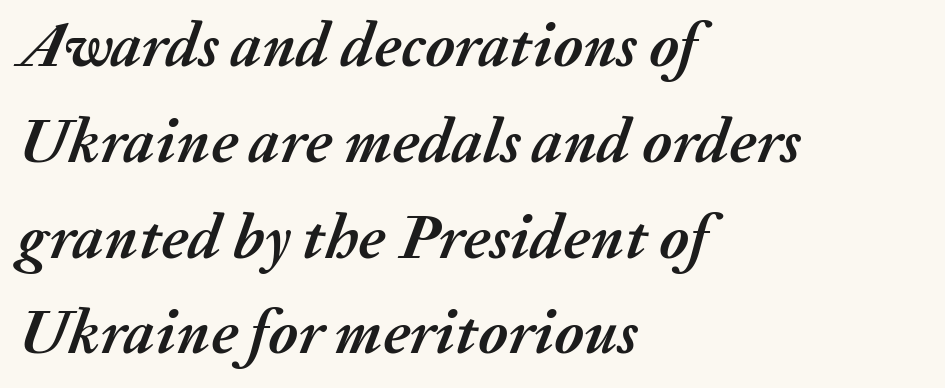
The image shows 63 px semibold type, italic (leaning right); set left-aligned, normal line spacing (1.52x), normal letter spacing, not underlined; medium stroke contrast and a medium x-height.
